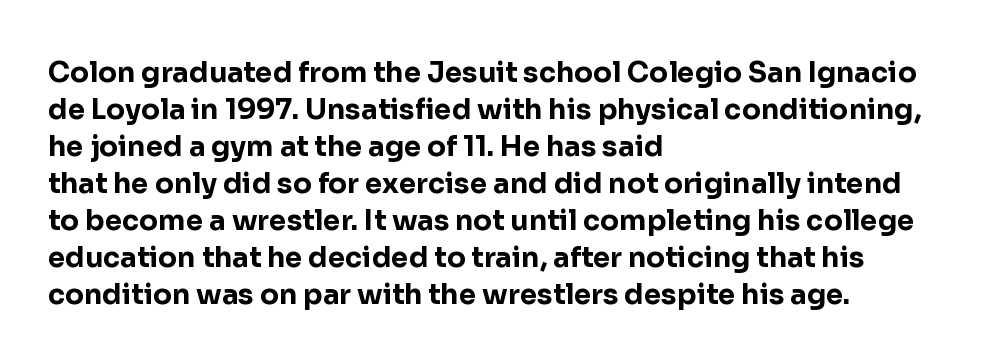
Q: Is the text bold? A: Yes.
Q: Is the text italic (slanted)? A: No, it is upright.
Q: Is the typeface a serif or a sans-serif typeface? A: Sans-serif.
Q: Is the text underlined? A: No.
Q: How is the paragraph aligned? A: Left-aligned.
Q: Is the spacing between letters normal or unusually wide? A: Normal.
Q: Is the spacing between lines tight, normal or loose? A: Normal.
Q: Width (condensed, normal, or wide)? A: Normal.
Q: Stroke contrast? A: Low.
Q: x-height? A: Medium.
Q: Monospaced? A: No.
